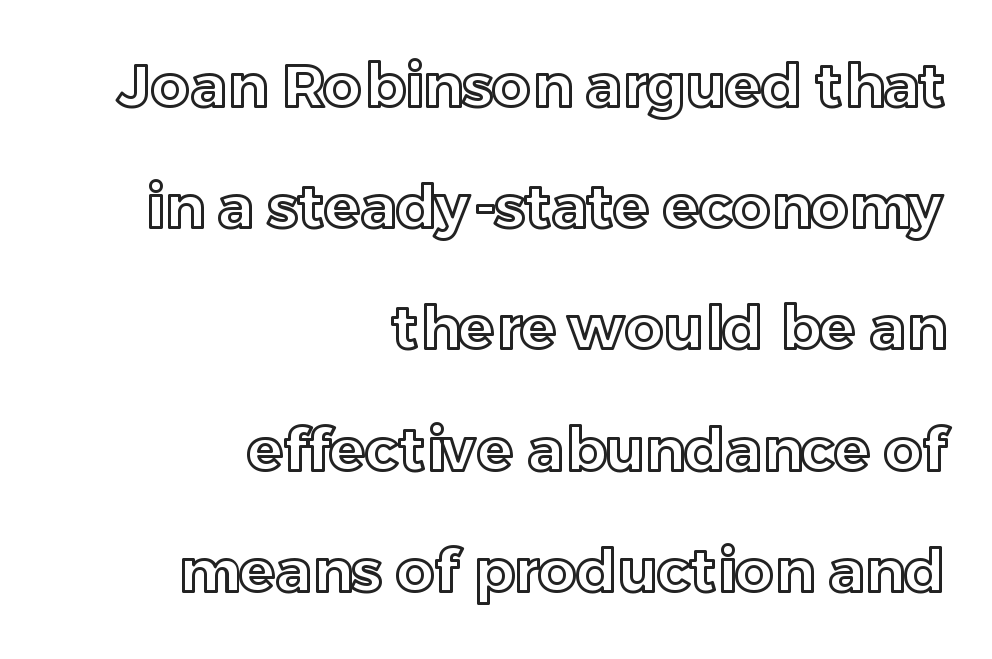
{"italic": "no", "width": "normal", "x_height": "medium", "monospaced": "no", "underline": "no", "align": "right", "line_spacing": "loose", "line_spacing_ratio": 2.02, "letter_spacing": "normal", "letter_spacing_em": 0.0, "glyph_px": 60}
